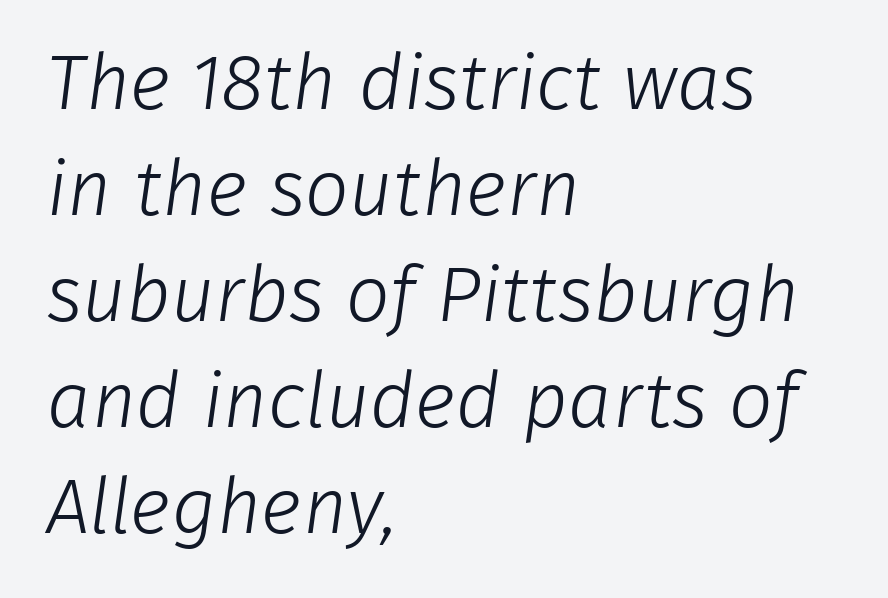
Q: Is the text bold? A: No.
Q: Is the typeface a serif or a sans-serif typeface? A: Sans-serif.
Q: Is the text underlined? A: No.
Q: How is the paragraph aligned? A: Left-aligned.
Q: Is the spacing between letters normal or unusually wide? A: Normal.
Q: Is the spacing between lines tight, normal or loose? A: Normal.
Q: Width (condensed, normal, or wide)? A: Normal.
Q: Stroke contrast? A: Low.
Q: x-height? A: Medium.
Q: Monospaced? A: No.
